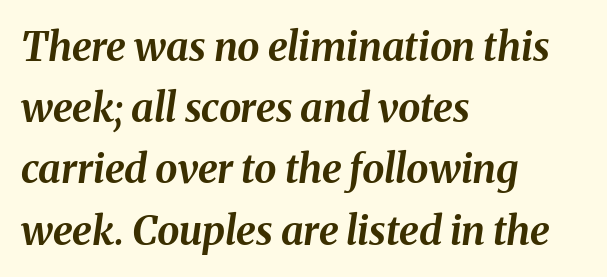
{"italic": "yes", "lean": "right", "slant_degrees": 8, "bold": "yes", "weight": "bold", "width": "normal", "stroke_contrast": "medium", "x_height": "medium", "monospaced": "no", "underline": "no", "align": "left", "line_spacing": "normal", "line_spacing_ratio": 1.53, "letter_spacing": "normal", "letter_spacing_em": 0.0, "glyph_px": 40}
